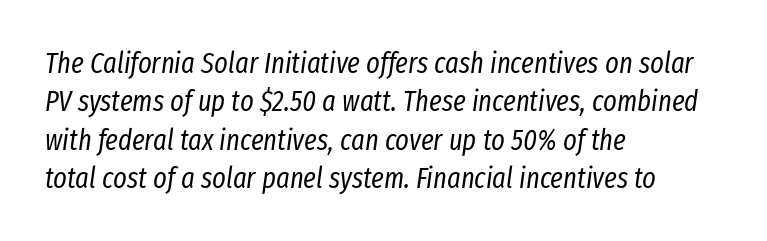
Q: Is the text bold? A: No.
Q: Is the text italic (slanted)? A: Yes, it leans right by about 8 degrees.
Q: Is the text underlined? A: No.
Q: How is the paragraph aligned? A: Left-aligned.
Q: Is the spacing between letters normal or unusually wide? A: Normal.
Q: Is the spacing between lines tight, normal or loose? A: Normal.
Q: Width (condensed, normal, or wide)? A: Condensed.
Q: Stroke contrast? A: Low.
Q: x-height? A: Medium.
Q: Monospaced? A: No.
